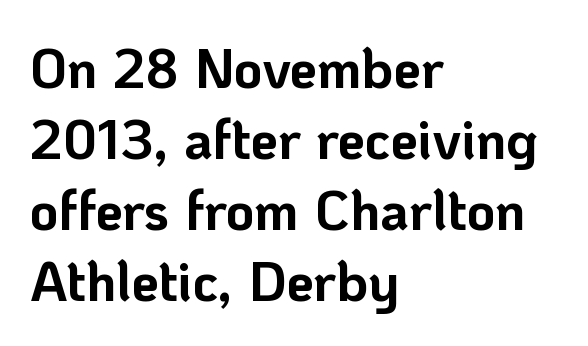
{"serif": "no", "italic": "no", "bold": "yes", "weight": "bold", "width": "normal", "stroke_contrast": "low", "x_height": "medium", "monospaced": "no", "underline": "no", "align": "left", "line_spacing": "normal", "line_spacing_ratio": 1.29, "letter_spacing": "normal", "letter_spacing_em": 0.0, "glyph_px": 55}
